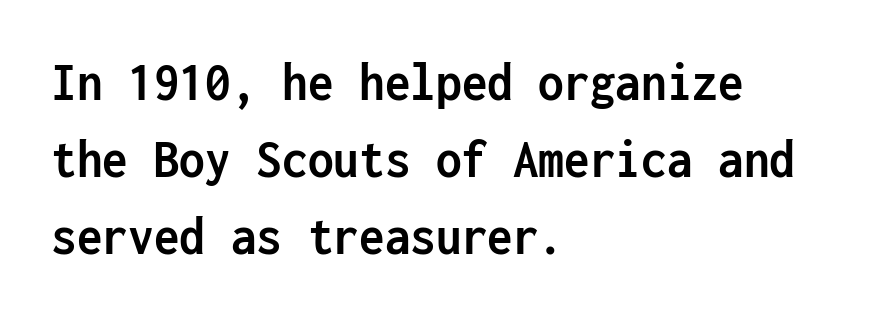
The type is set solid horizontally, with unmodified tracking. Unmarked baselines from the first word to the last. The type sits square on the baseline with zero lean. Line beginnings align vertically; line endings do not. Compared with typical paragraphs, the rows here are spaced about the same. Regarding serifs, this sample does without them.
